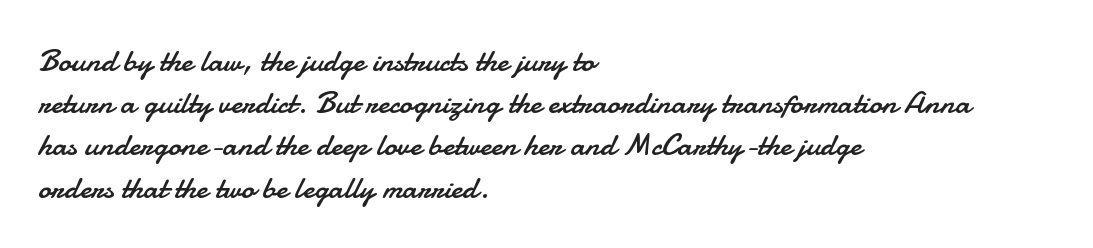
Q: Is the text bold? A: No.
Q: Is the text italic (slanted)? A: Yes.
Q: Is the typeface a serif or a sans-serif typeface? A: Sans-serif.
Q: Is the text underlined? A: No.
Q: How is the paragraph aligned? A: Left-aligned.
Q: Is the spacing between letters normal or unusually wide? A: Normal.
Q: Is the spacing between lines tight, normal or loose? A: Normal.
Q: Width (condensed, normal, or wide)? A: Normal.
Q: Stroke contrast? A: Low.
Q: x-height? A: Small.
Q: Monospaced? A: No.
